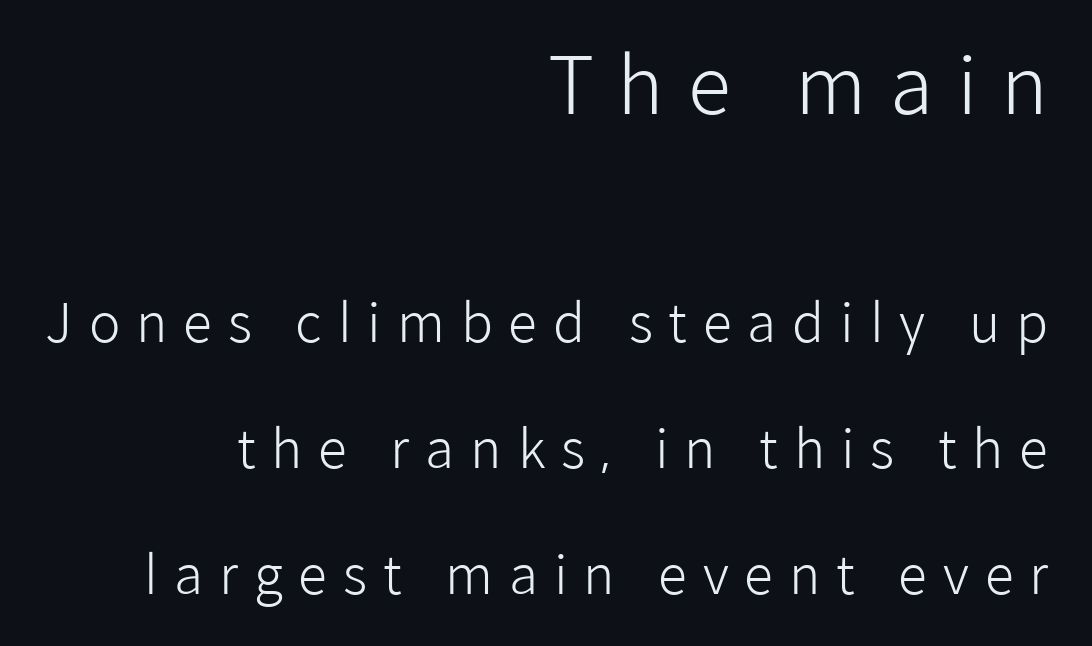
Q: Is the text bold? A: No.
Q: Is the text italic (slanted)? A: No, it is upright.
Q: Is the typeface a serif or a sans-serif typeface? A: Sans-serif.
Q: Is the text underlined? A: No.
Q: How is the paragraph aligned? A: Right-aligned.
Q: Is the spacing between letters normal or unusually wide? A: Unusually wide.
Q: Is the spacing between lines tight, normal or loose? A: Loose.
Q: Which block of text is set in a larger size, the first (top) or the second (bottom)? A: The first (top) one.
Q: Width (condensed, normal, or wide)? A: Normal.
Q: Stroke contrast? A: Low.
Q: x-height? A: Medium.
Q: Monospaced? A: No.
